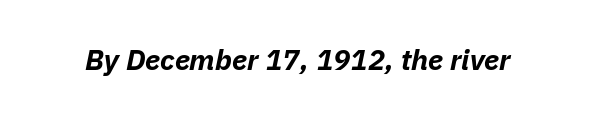
Q: Is the text bold? A: Yes.
Q: Is the text italic (slanted)? A: Yes, it leans right by about 11 degrees.
Q: Is the text underlined? A: No.
Q: Is the spacing between letters normal or unusually wide? A: Normal.
Q: Width (condensed, normal, or wide)? A: Normal.
Q: Stroke contrast? A: Low.
Q: x-height? A: Medium.
Q: Monospaced? A: No.
